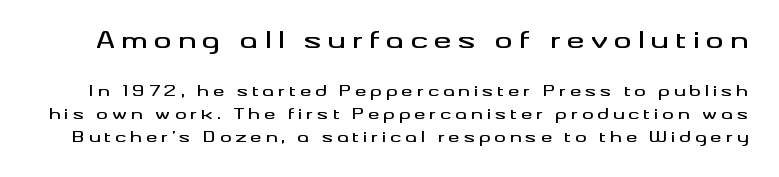
The image shows 22 px text type, upright; set normal line spacing (1.64x), unusually wide letter spacing (+0.29 em), not underlined; the first (top) block is 1.57x larger.
